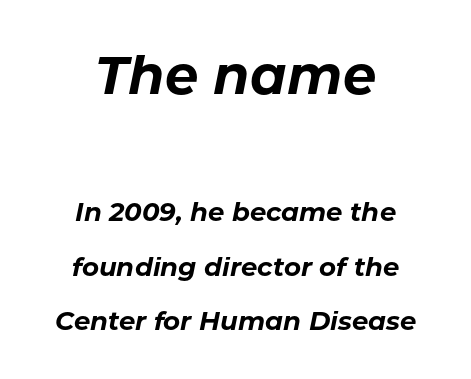
Q: Is the text bold? A: Yes.
Q: Is the text italic (slanted)? A: Yes, it leans right by about 11 degrees.
Q: Is the text underlined? A: No.
Q: How is the paragraph aligned? A: Centered.
Q: Is the spacing between letters normal or unusually wide? A: Normal.
Q: Is the spacing between lines tight, normal or loose? A: Loose.
Q: Which block of text is set in a larger size, the first (top) or the second (bottom)? A: The first (top) one.
Q: Width (condensed, normal, or wide)? A: Normal.
Q: Stroke contrast? A: Low.
Q: x-height? A: Medium.
Q: Monospaced? A: No.
